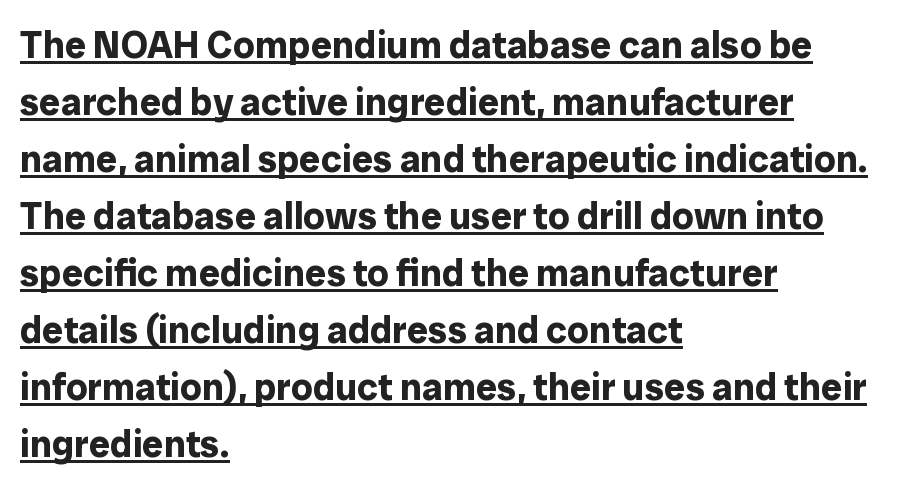
The image shows 38 px bold sans-serif type, upright; set left-aligned, normal line spacing (1.5x), normal letter spacing, underlined; low stroke contrast and a medium x-height.
